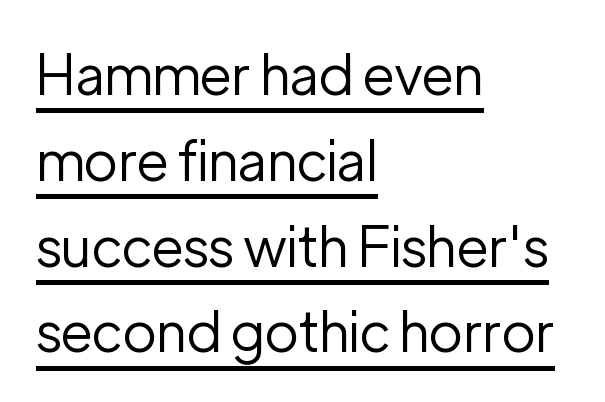
{"serif": "no", "italic": "no", "bold": "no", "weight": "regular", "width": "normal", "stroke_contrast": "low", "x_height": "medium", "monospaced": "no", "underline": "yes", "align": "left", "line_spacing": "normal", "line_spacing_ratio": 1.56, "letter_spacing": "normal", "letter_spacing_em": 0.0, "glyph_px": 55}
